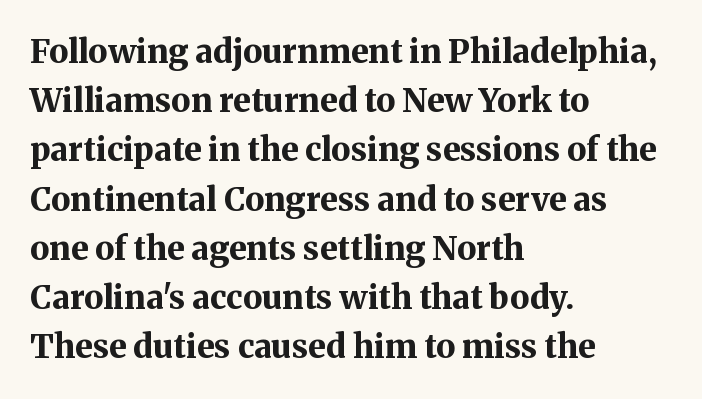
I'd describe the lettering as bold — thick and assertive. Spacing verdict: proportional, widths tailored to each character. Typeset ragged right — the left edge is the straight one. Default kerning and tracking; the words read as compact shapes.
